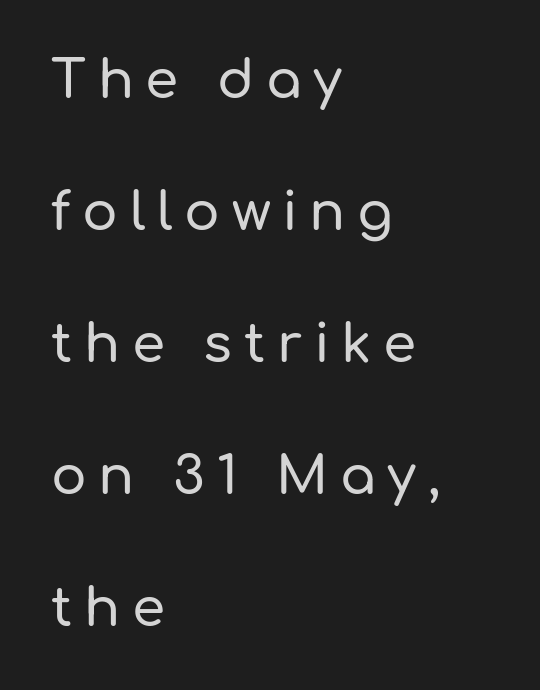
Short note: letters widely spaced. A typesetter would mark this as roman, not italic. The ragged edge is on the right, which tells us the setting is flush left. Horizontal bands of white between lines are thick stripes. The font family rendered here belongs to the sans-serif group. You could not count columns in this text — the font is proportionally spaced.
